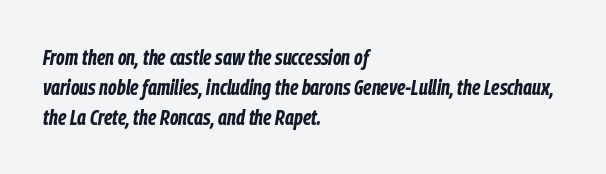
Each new line begins a customary step beneath the previous one. If you drew a line through each stem, it would be angled. Students, note that the glyphs here touch the page at normal intervals. A full-strength bold gives these letters their thick strokes.
